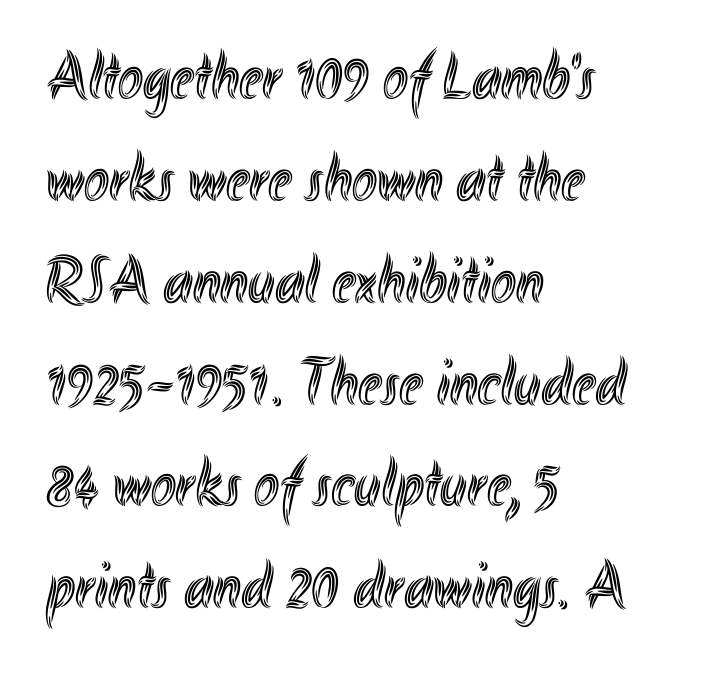
Q: Is the text italic (slanted)? A: Yes.
Q: Is the text underlined? A: No.
Q: How is the paragraph aligned? A: Left-aligned.
Q: Is the spacing between letters normal or unusually wide? A: Normal.
Q: Is the spacing between lines tight, normal or loose? A: Normal.
Q: Width (condensed, normal, or wide)? A: Condensed.
Q: x-height? A: Small.
Q: Monospaced? A: No.
